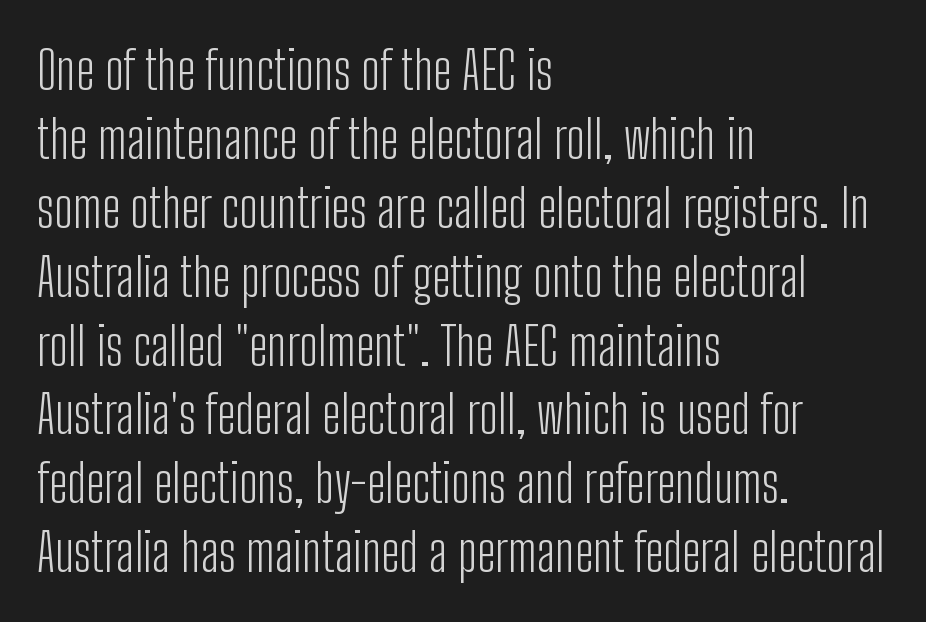
{"serif": "no", "italic": "no", "bold": "no", "weight": "light", "width": "condensed", "stroke_contrast": "low", "x_height": "medium", "monospaced": "no", "underline": "no", "align": "left", "line_spacing": "normal", "line_spacing_ratio": 1.3, "letter_spacing": "normal", "letter_spacing_em": 0.0, "glyph_px": 53}
